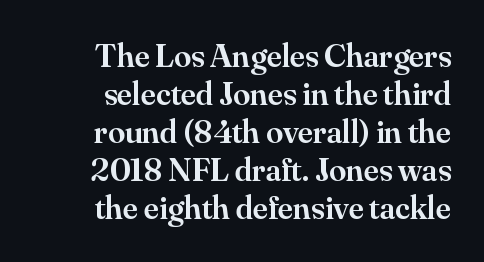
This rendering features lettering with no underline. Ascenders rise straight up at ninety degrees. Is this a sans? No — the strokes have serifs. The lines are packed closely together with very little leading. Is this a fixed-width face? No — the glyphs have proportional, varying widths.
